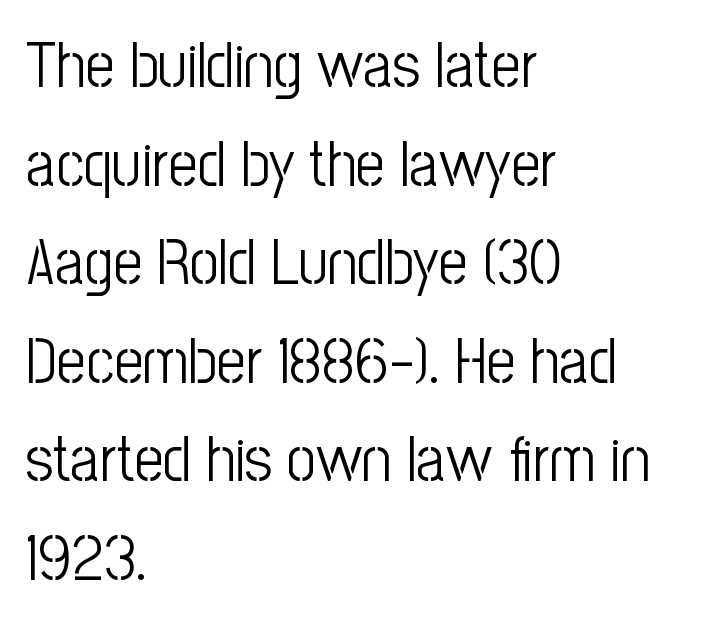
{"serif": "no", "italic": "no", "bold": "no", "weight": "light", "width": "condensed", "stroke_contrast": "low", "x_height": "medium", "monospaced": "no", "underline": "no", "align": "left", "line_spacing": "normal", "line_spacing_ratio": 1.54, "letter_spacing": "normal", "letter_spacing_em": 0.0, "glyph_px": 64}
